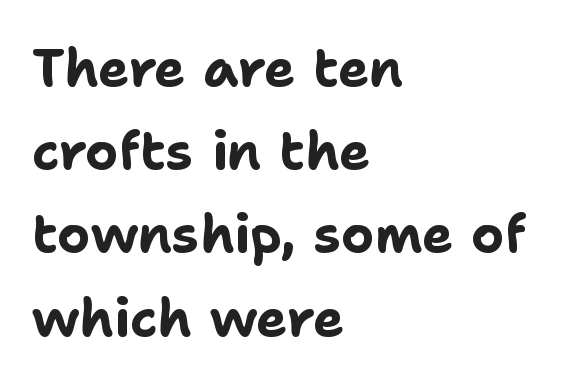
{"serif": "no", "italic": "no", "bold": "yes", "weight": "bold", "width": "normal", "stroke_contrast": "low", "x_height": "medium", "monospaced": "no", "underline": "no", "align": "left", "line_spacing": "normal", "line_spacing_ratio": 1.6, "letter_spacing": "normal", "letter_spacing_em": 0.0, "glyph_px": 52}
